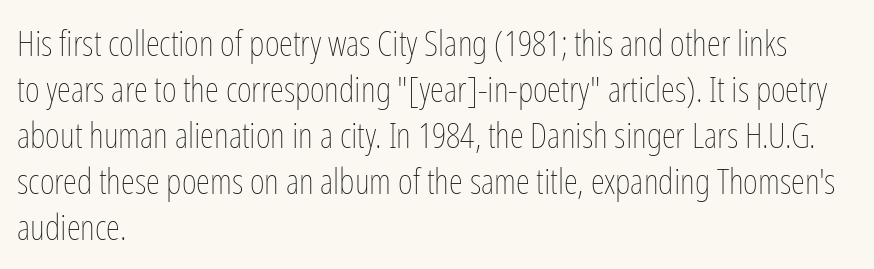
Q: Is the text bold? A: No.
Q: Is the text italic (slanted)? A: No, it is upright.
Q: Is the text underlined? A: No.
Q: How is the paragraph aligned? A: Left-aligned.
Q: Is the spacing between letters normal or unusually wide? A: Normal.
Q: Is the spacing between lines tight, normal or loose? A: Normal.
Q: Width (condensed, normal, or wide)? A: Condensed.
Q: Stroke contrast? A: Low.
Q: x-height? A: Medium.
Q: Monospaced? A: No.
